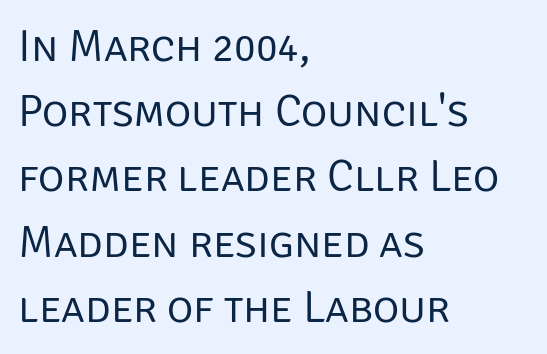
The face used here is proportionally spaced, like ordinary book or web type. These lines are composed in type without serifs. Compared with typical body copy, the letter spacing here is the same. The letters stand upright; this is a roman face. The glyphs are unaccompanied by any horizontal stroke below them.
